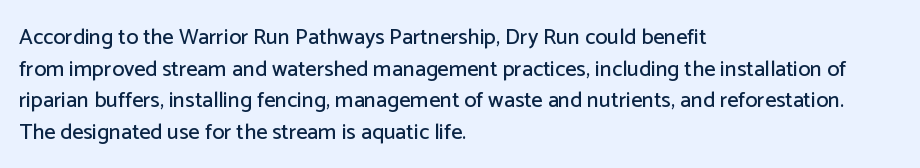
Ordinary non-slanted type is in use. Letter spacing: default. This sample is left-justified, so line endings fall wherever the words run out. Underline: absent. Successive baselines arrive at the customary interval.
